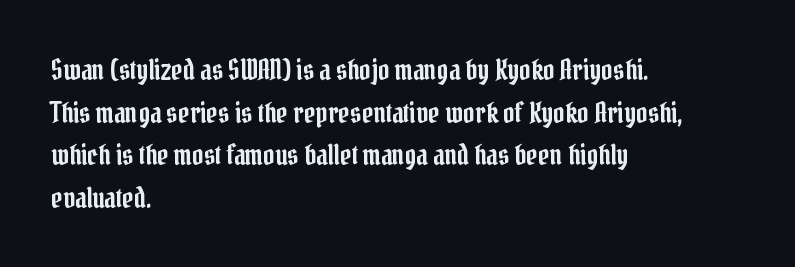
The image shows 28 px condensed serif type, upright; set left-aligned, normal line spacing (1.52x), normal letter spacing, not underlined; low stroke contrast and a medium x-height.
